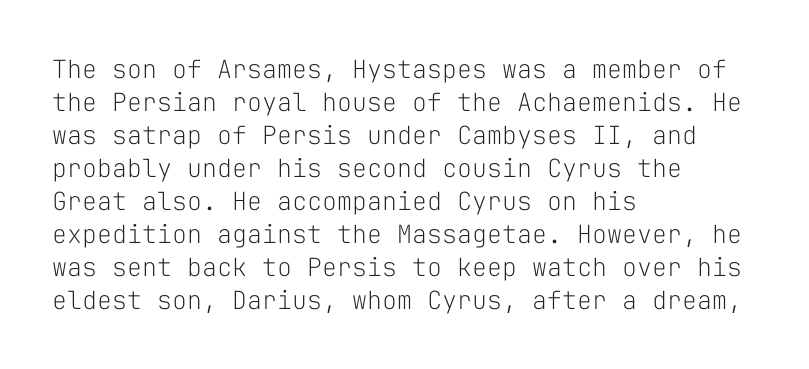
{"italic": "no", "bold": "no", "underline": "no", "align": "left", "line_spacing": "normal", "line_spacing_ratio": 1.32, "letter_spacing": "normal", "letter_spacing_em": 0.0, "glyph_px": 25}
